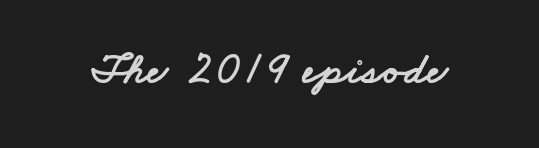
{"serif": "no", "width": "wide", "stroke_contrast": "low", "x_height": "small", "monospaced": "no", "underline": "no", "letter_spacing": "normal", "letter_spacing_em": 0.0, "glyph_px": 45}
